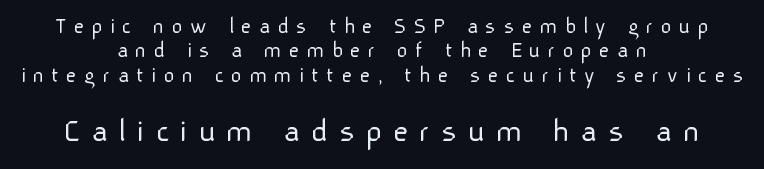
{"serif": "no", "italic": "no", "bold": "no", "weight": "light", "width": "normal", "stroke_contrast": "low", "x_height": "medium", "monospaced": "no", "underline": "no", "align": "center", "line_spacing": "tight", "line_spacing_ratio": 1.06, "letter_spacing": "wide", "letter_spacing_em": 0.32, "larger_block": "second", "size_ratio": 1.48, "glyph_px": 34}
